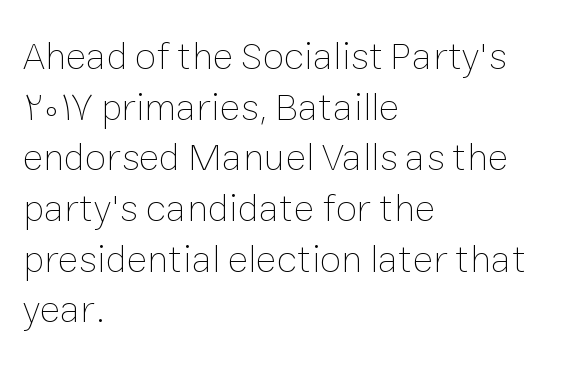
Q: Is the text bold? A: No.
Q: Is the text italic (slanted)? A: No, it is upright.
Q: Is the text underlined? A: No.
Q: How is the paragraph aligned? A: Left-aligned.
Q: Is the spacing between letters normal or unusually wide? A: Normal.
Q: Is the spacing between lines tight, normal or loose? A: Normal.
Q: Width (condensed, normal, or wide)? A: Normal.
Q: Stroke contrast? A: Low.
Q: x-height? A: Medium.
Q: Monospaced? A: No.
